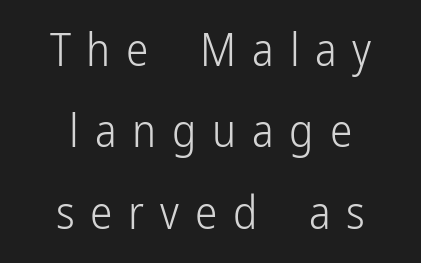
Letter spacing: wide. Teacher's note: observe the equal gaps on both sides — that is centered alignment. The specimen omits any rule beneath the text block's lines. What kind of face is this? One without serifs — a sans. This sample has the flowing, uneven cadence of proportional lettering.
